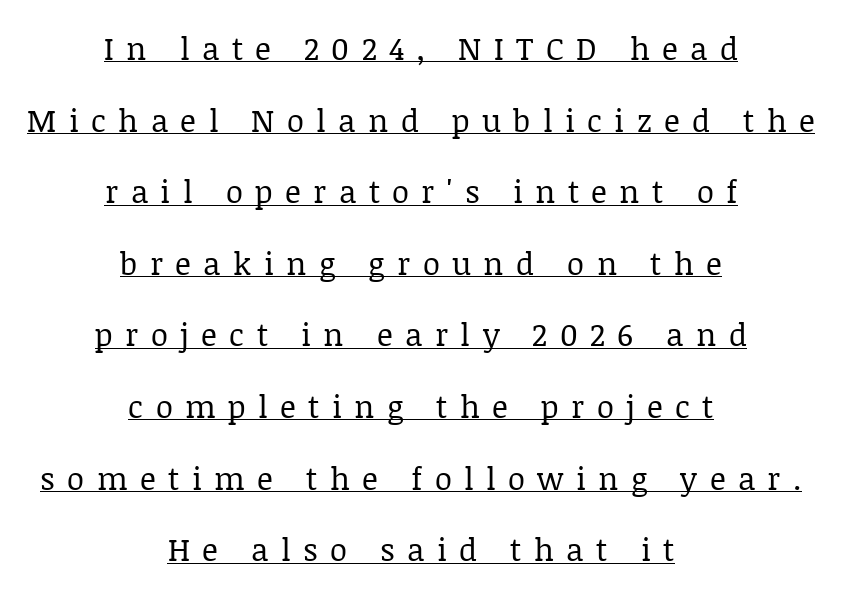
The passage shown is typeset with a serif family. The passage shown is typed in a proportional face where columns would drift. In terms of leading, this rendering errs on the spacious side. Caption: expanded tracking, letters set apart. Teacher's note: observe the equal gaps on both sides — that is centered alignment. No italicization has been applied; the sample stays upright.
